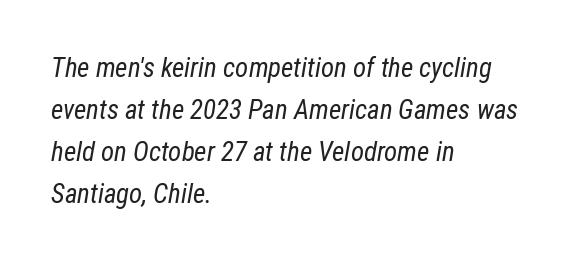
{"italic": "yes", "lean": "right", "slant_degrees": 12, "bold": "no", "underline": "no", "align": "left", "line_spacing": "normal", "line_spacing_ratio": 1.56, "letter_spacing": "normal", "letter_spacing_em": 0.0, "glyph_px": 27}
